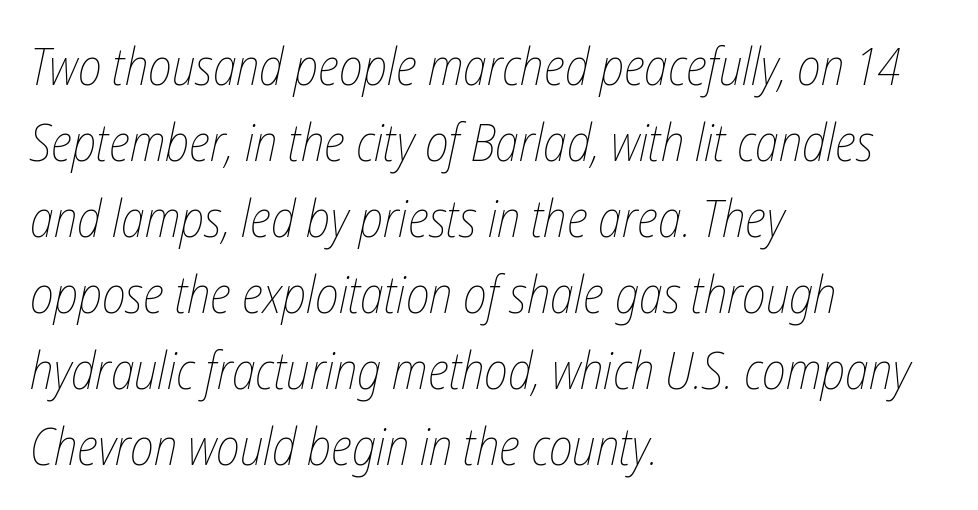
{"italic": "yes", "lean": "right", "slant_degrees": 12, "bold": "no", "weight": "thin", "width": "condensed", "stroke_contrast": "low", "x_height": "medium", "monospaced": "no", "underline": "no", "align": "left", "line_spacing": "normal", "line_spacing_ratio": 1.49, "letter_spacing": "normal", "letter_spacing_em": 0.0, "glyph_px": 51}
